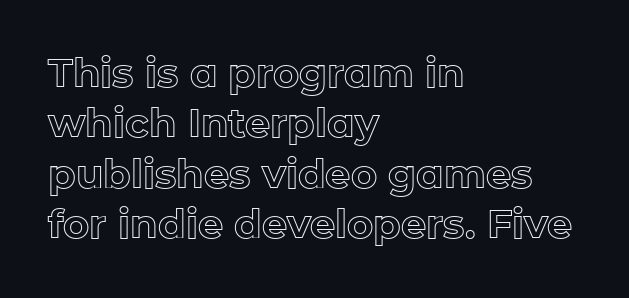
Typeset ragged right — the left edge is the straight one. Notice how descenders clear the ascenders below comfortably — that's standard leading. A clean baseline with only descenders dipping below it. Nobody touched the tracking dial on this one. The lettering holds an erect, upright posture throughout.
